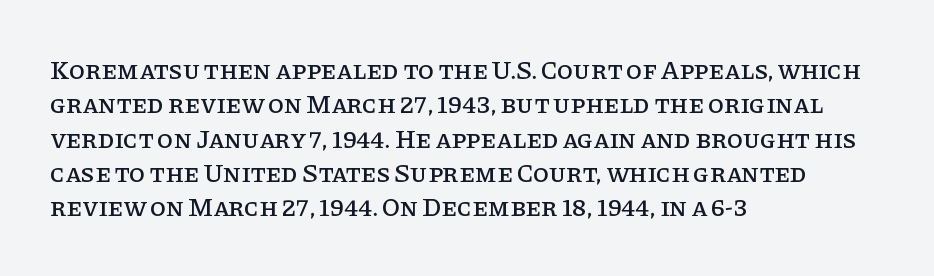
The image shows 26 px text type, upright; set left-aligned, normal line spacing (1.32x), normal letter spacing, not underlined.
